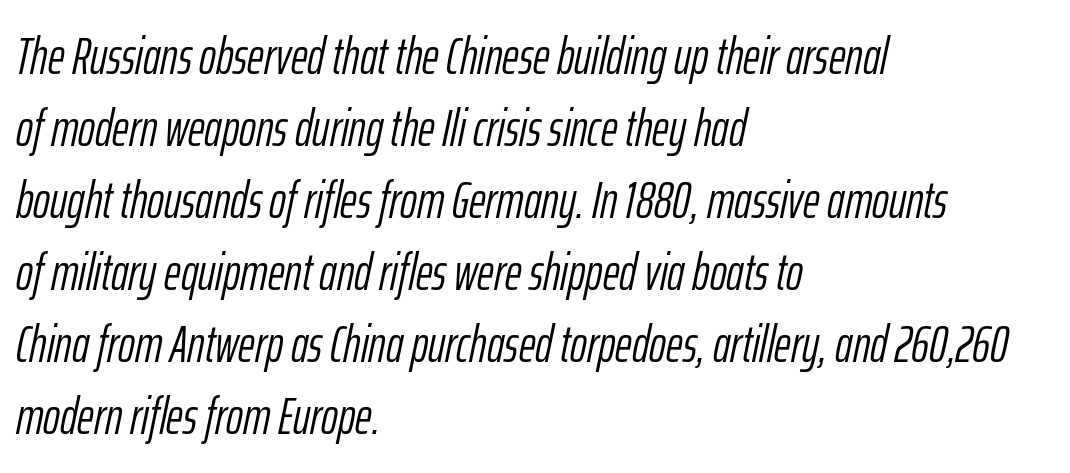
Horizontal alignment here is leftward, the default for most running prose. Emphasis-style slanted type is in use. Vertically, the passage feels balanced, rows spaced as you'd expect. The specimen omits any rule beneath the text block's lines.
